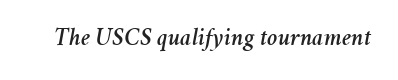
The image shows 25 px text type, italic (leaning right); set normal letter spacing, not underlined.
